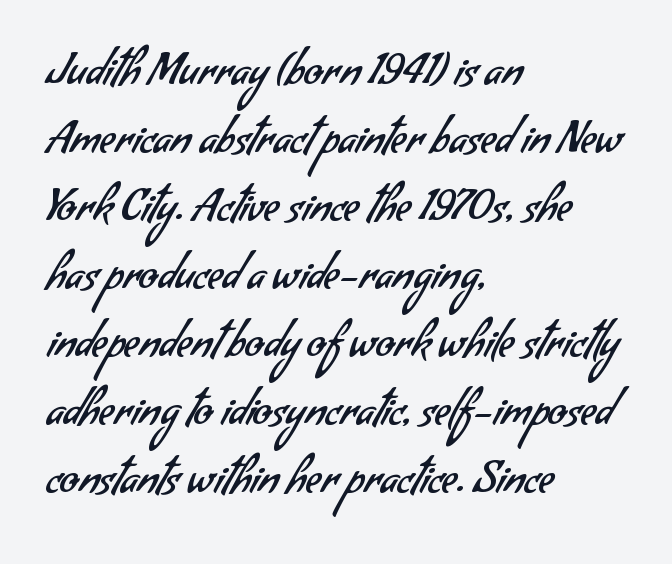
The image shows 43 px regular-weight sans-serif type; set left-aligned, normal line spacing (1.58x), normal letter spacing, not underlined; low stroke contrast and a small x-height.
